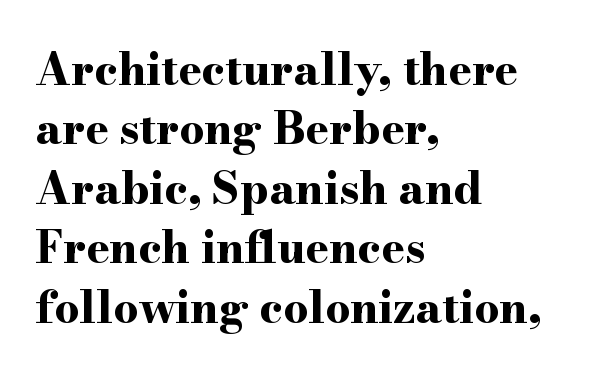
{"serif": "yes", "italic": "no", "bold": "yes", "weight": "bold", "width": "wide", "stroke_contrast": "high", "x_height": "small", "monospaced": "no", "underline": "no", "align": "left", "line_spacing": "normal", "line_spacing_ratio": 1.35, "letter_spacing": "normal", "letter_spacing_em": 0.0, "glyph_px": 44}
